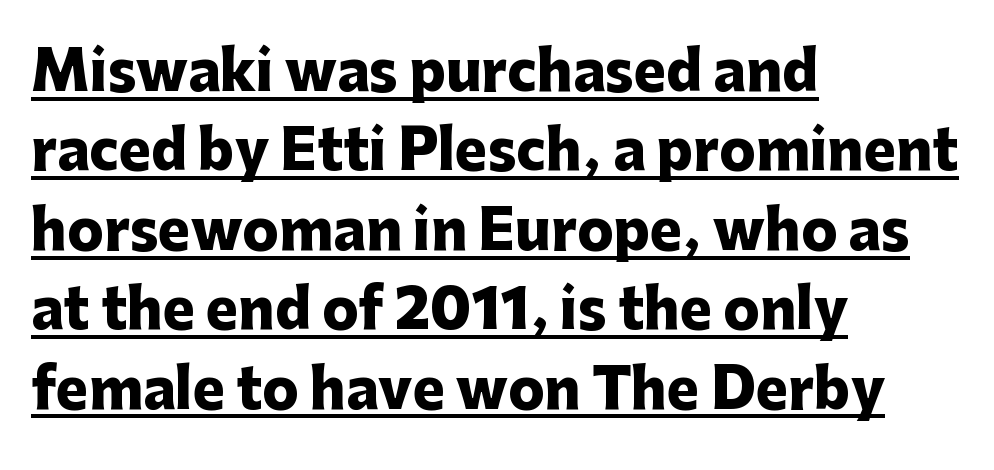
These lines sit exactly where default settings would place them. A typesetter would mark this as roman, not italic. Notice how a bar underscores the lettering throughout. Summary of weight: heavy, a full bold. Note the varied advance widths — an 'i' is clearly narrower than an 'm'. What stands out about the letter spacing? Nothing — it is the standard amount.
